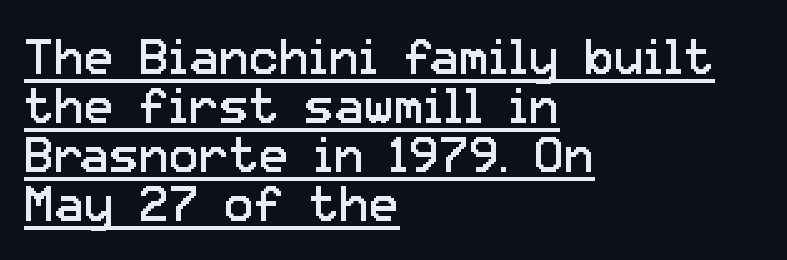
The image shows 50 px regular-weight sans-serif type, upright; set left-aligned, tight line spacing (0.98x), normal letter spacing, underlined; low stroke contrast and a medium x-height.
